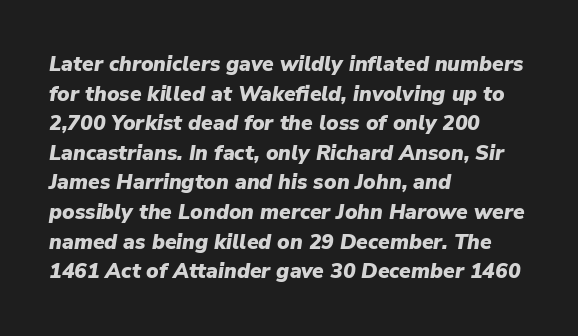
Q: Is the text bold? A: Yes.
Q: Is the text italic (slanted)? A: Yes, it leans right by about 9 degrees.
Q: Is the text underlined? A: No.
Q: How is the paragraph aligned? A: Left-aligned.
Q: Is the spacing between letters normal or unusually wide? A: Normal.
Q: Is the spacing between lines tight, normal or loose? A: Normal.
